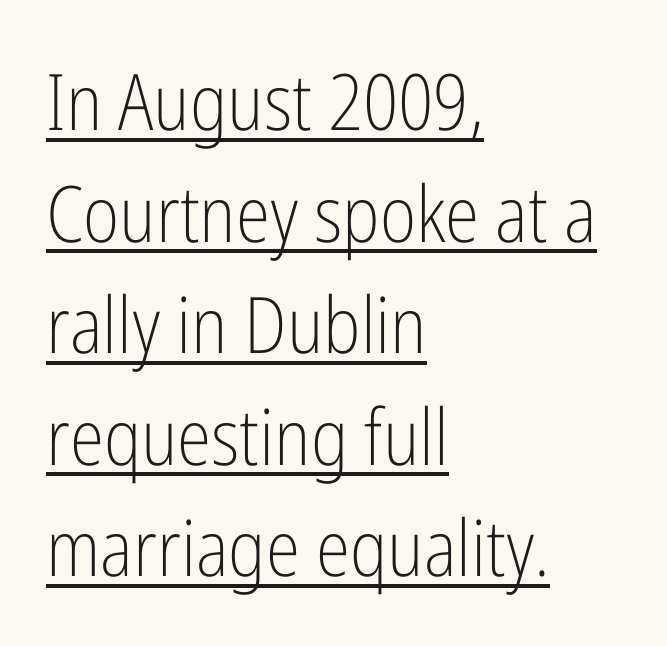
Q: Is the text bold? A: No.
Q: Is the text italic (slanted)? A: No, it is upright.
Q: Is the typeface a serif or a sans-serif typeface? A: Sans-serif.
Q: Is the text underlined? A: Yes.
Q: How is the paragraph aligned? A: Left-aligned.
Q: Is the spacing between letters normal or unusually wide? A: Normal.
Q: Is the spacing between lines tight, normal or loose? A: Normal.
Q: Width (condensed, normal, or wide)? A: Condensed.
Q: Stroke contrast? A: Low.
Q: x-height? A: Medium.
Q: Monospaced? A: No.
